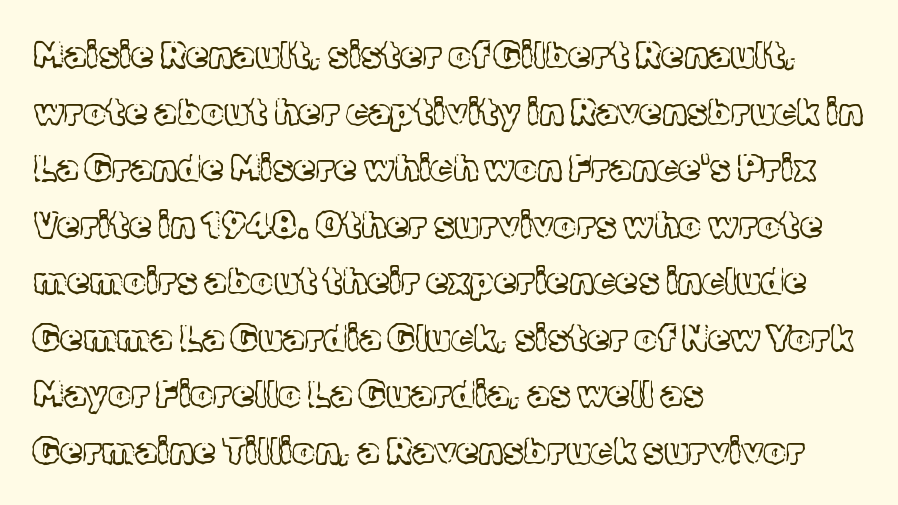
The image shows 36 px light serif type, upright; set left-aligned, normal line spacing (1.57x), normal letter spacing, not underlined; a medium x-height.
